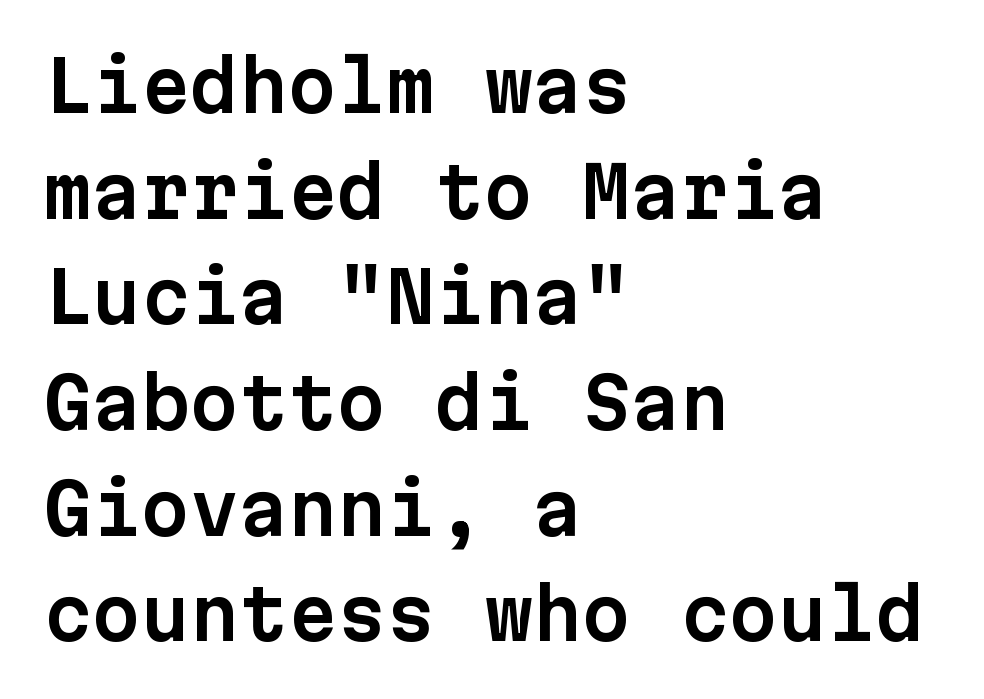
The letters march in equal steps, a hallmark of fixed-pitch type. The string is rendered with underlining switched off. Each new line begins a customary step beneath the previous one. Ascenders rise straight up at ninety degrees. The type family on display is of the sans-serif kind. The line texture is even and compact thanks to regular tracking.
